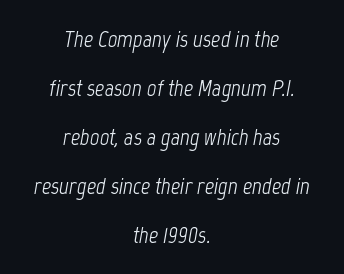
The image shows 23 px text type, italic (leaning right); set centered, loose line spacing (2.13x), normal letter spacing, not underlined.
